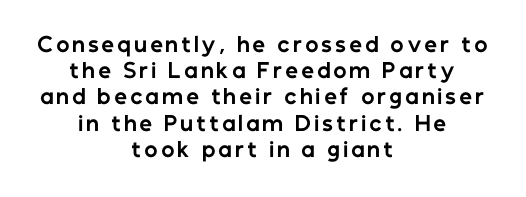
Just letters on the line, the space beneath them empty. Style check: upright. You'd pick this weight for a headline — it's a proper bold. Successive baselines arrive at the customary interval. Typeset on center — no edge is straight.
